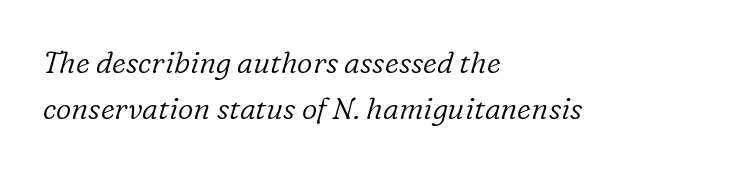
The image shows 30 px light serif type, italic (leaning right); set left-aligned, normal line spacing (1.55x), normal letter spacing, not underlined; low stroke contrast and a medium x-height.
